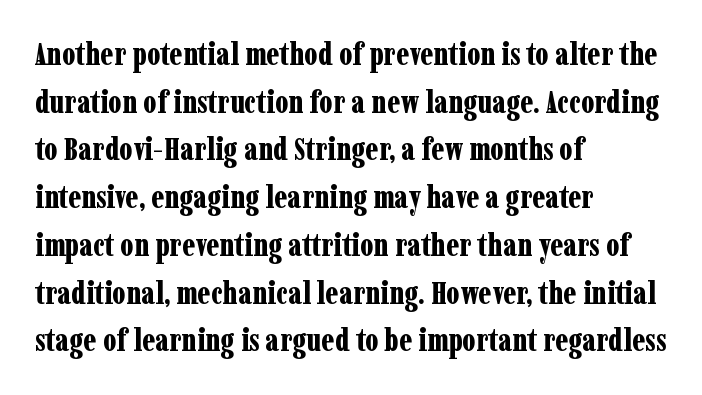
{"serif": "yes", "italic": "no", "bold": "yes", "weight": "bold", "width": "condensed", "stroke_contrast": "low", "x_height": "medium", "monospaced": "no", "underline": "no", "align": "left", "line_spacing": "normal", "line_spacing_ratio": 1.54, "letter_spacing": "normal", "letter_spacing_em": 0.0, "glyph_px": 31}
